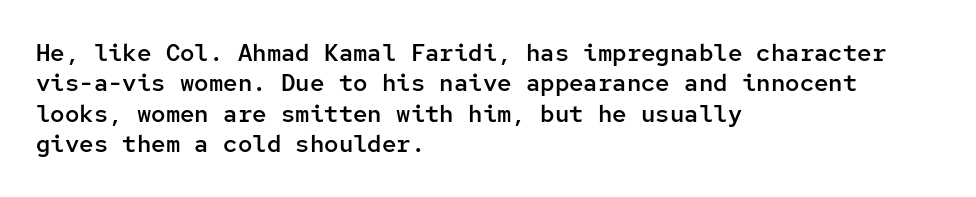
{"italic": "no", "bold": "semi", "underline": "no", "align": "left", "line_spacing": "normal", "line_spacing_ratio": 1.27, "letter_spacing": "normal", "letter_spacing_em": 0.0, "glyph_px": 24}
